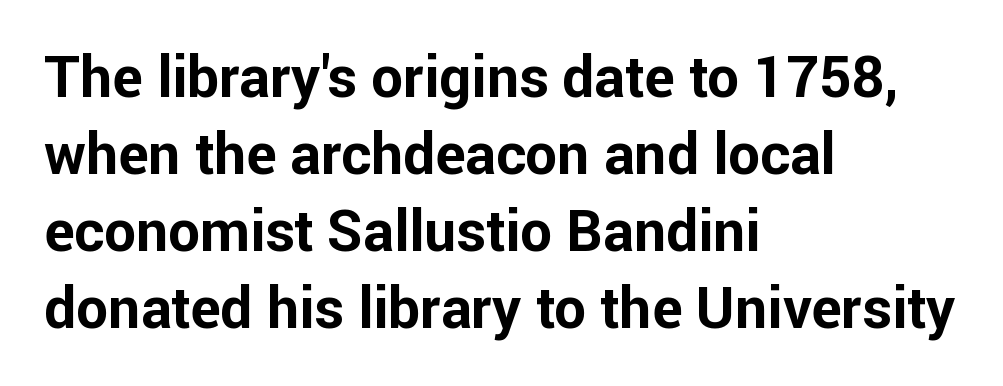
{"serif": "no", "italic": "no", "bold": "yes", "weight": "bold", "width": "normal", "stroke_contrast": "low", "x_height": "medium", "monospaced": "no", "underline": "no", "align": "left", "line_spacing": "normal", "line_spacing_ratio": 1.35, "letter_spacing": "normal", "letter_spacing_em": 0.0, "glyph_px": 57}
